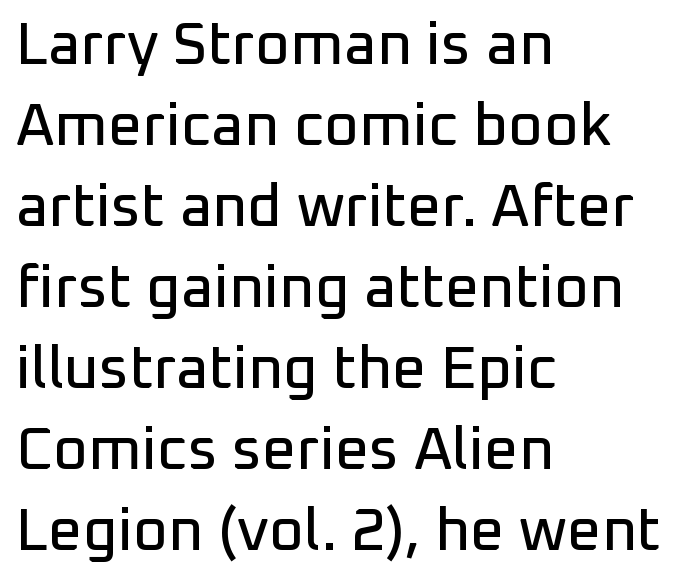
Reading down the block, your eye returns to a fixed left position each line. This sample has the flowing, uneven cadence of proportional lettering. Italic? Not at all — the glyphs are vertical. The glyphs in this specimen are sans serif.
